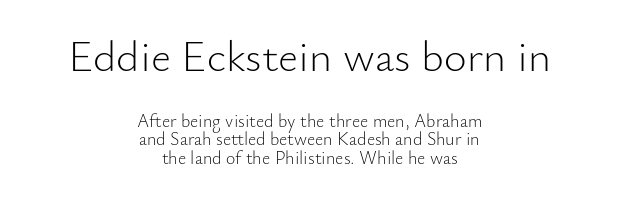
The image shows 44 px light sans-serif type, upright; set centered, tight line spacing (1.02x), normal letter spacing, not underlined; the first (top) block is 2.44x larger; low stroke contrast and a small x-height.
